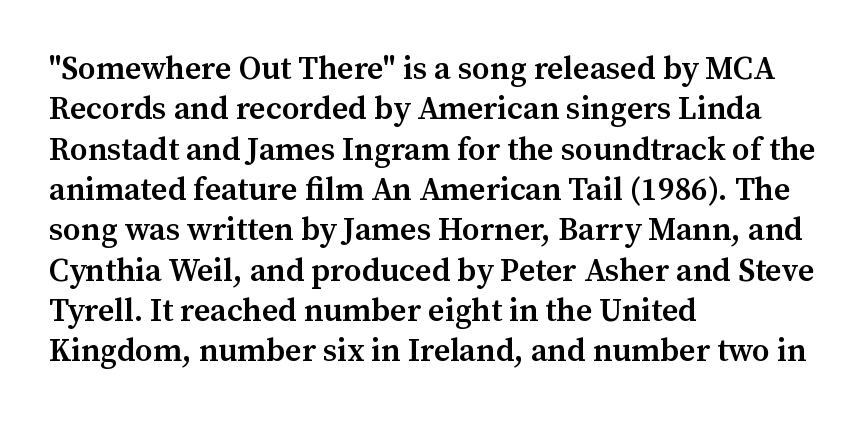
Q: Is the text bold? A: Semi-bold.
Q: Is the text italic (slanted)? A: No, it is upright.
Q: Is the typeface a serif or a sans-serif typeface? A: Serif.
Q: Is the text underlined? A: No.
Q: How is the paragraph aligned? A: Left-aligned.
Q: Is the spacing between letters normal or unusually wide? A: Normal.
Q: Is the spacing between lines tight, normal or loose? A: Normal.
Q: Width (condensed, normal, or wide)? A: Normal.
Q: Stroke contrast? A: Medium.
Q: x-height? A: Medium.
Q: Monospaced? A: No.
